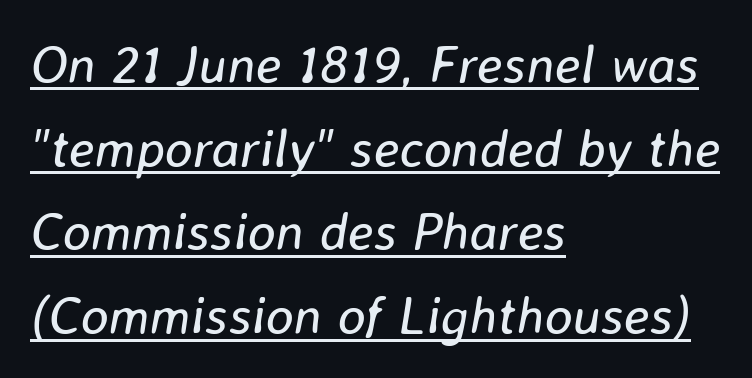
The image shows 53 px regular-weight type, italic (leaning right); set left-aligned, normal line spacing (1.58x), normal letter spacing, underlined; low stroke contrast and a medium x-height.
